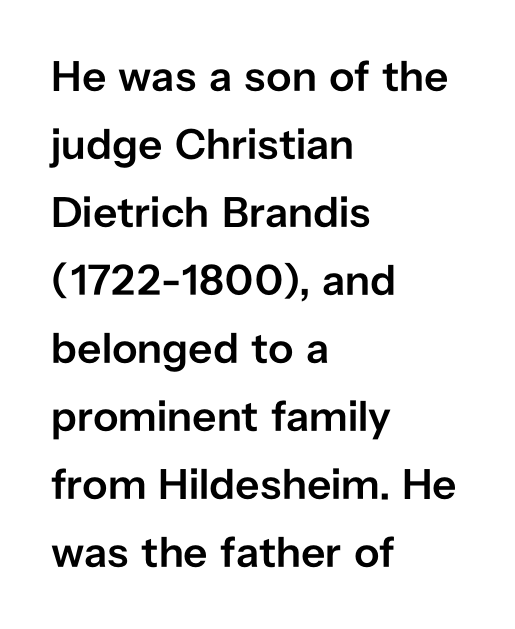
The image shows 43 px semibold sans-serif type, upright; set left-aligned, normal line spacing (1.58x), normal letter spacing, not underlined; low stroke contrast and a medium x-height.
